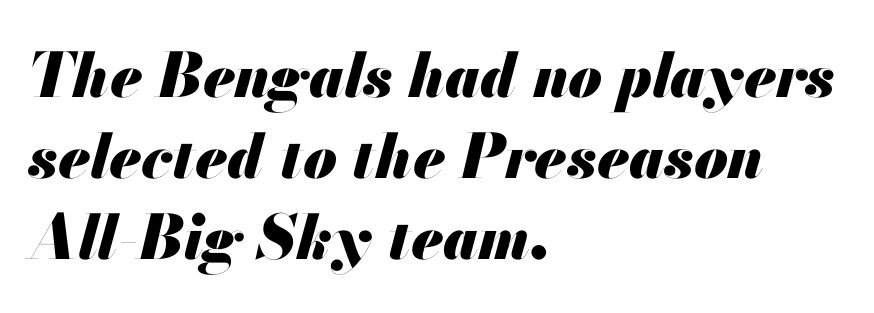
The image shows 61 px heavy type, italic (leaning right); set left-aligned, normal line spacing (1.33x), normal letter spacing, not underlined; medium stroke contrast and a small x-height.
